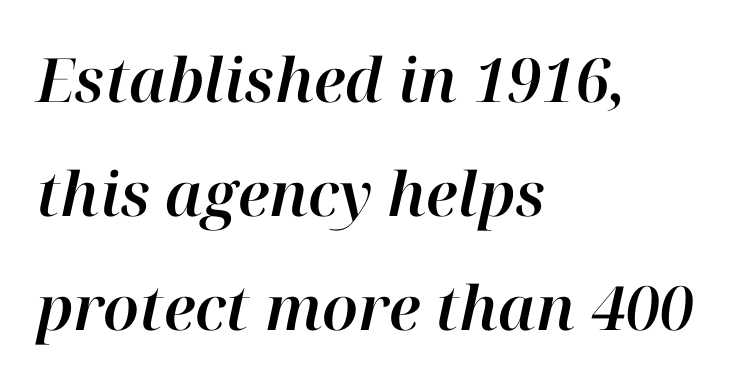
{"italic": "yes", "lean": "right", "slant_degrees": 12, "width": "normal", "stroke_contrast": "high", "x_height": "medium", "monospaced": "no", "underline": "no", "align": "left", "line_spacing_ratio": 1.87, "letter_spacing": "normal", "letter_spacing_em": 0.0, "glyph_px": 61}
